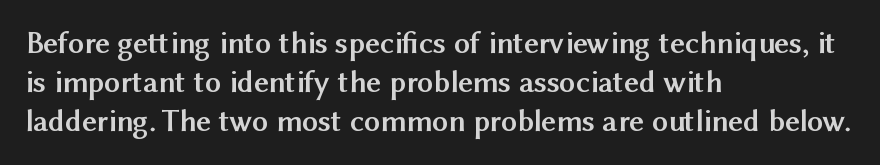
Typesetter's note: full bold, strokes at maximum text heaviness. The face used here is a sans, in the tradition of grotesques and geometrics. Clear beneath every line of the passage. If you drew a ruler down the left edge, every line would touch it. Is there any slant? The stems are plumb. Proportional: the letters do not fall into vertical columns.
